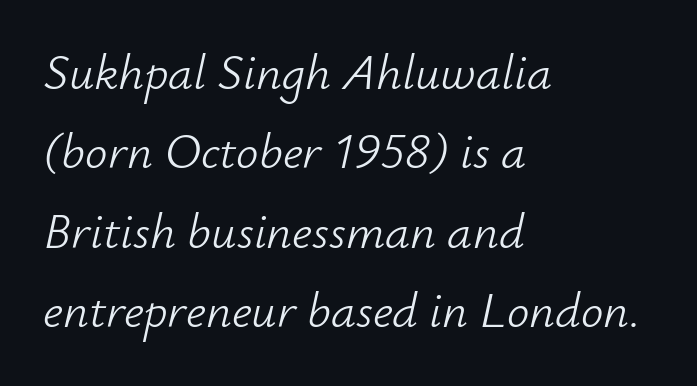
This rendering leaves character spacing at its baseline value. No word sits above an underline. Is the stroke heavy? The answer is a plain regular-or-lighter. An italicized treatment has been applied to the whole sample. This sample has the flowing, uneven cadence of proportional lettering.
